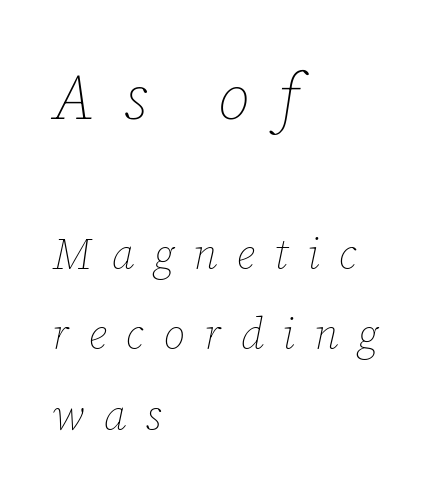
Bold? No — there's no thickening of the strokes. The passage shown is typed in a proportional face where columns would drift. Horizontally, the lines are justified to the leading edge only. An italicized treatment has been applied to the whole sample. Bare-footed words on every line. Display-style spreading of the glyphs; the letterfit is very open.
